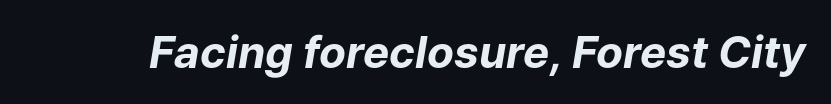
The image shows 44 px bold type, italic (leaning right); set normal letter spacing, not underlined; low stroke contrast and a medium x-height.
